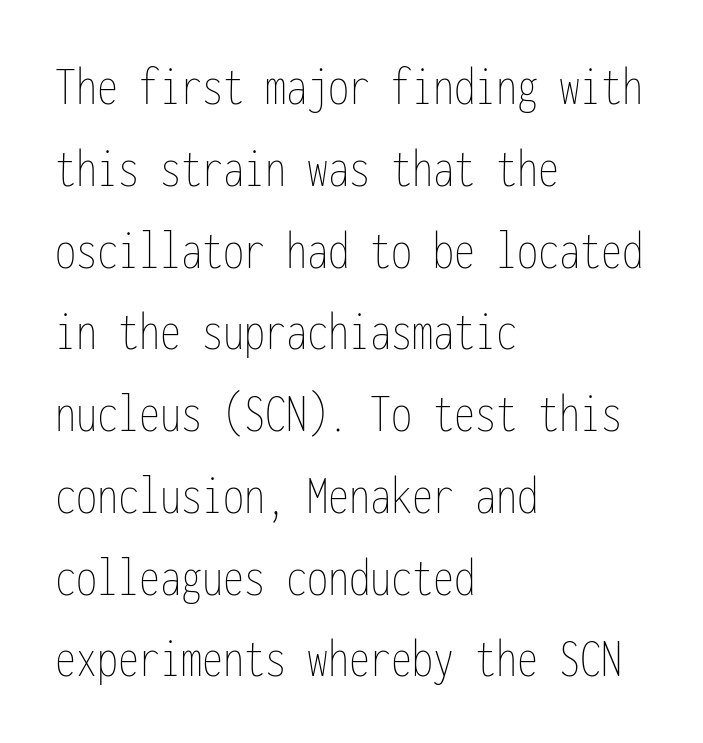
Q: Is the text bold? A: No.
Q: Is the text italic (slanted)? A: No, it is upright.
Q: Is the text underlined? A: No.
Q: How is the paragraph aligned? A: Left-aligned.
Q: Is the spacing between letters normal or unusually wide? A: Normal.
Q: Is the spacing between lines tight, normal or loose? A: Normal.
Q: Width (condensed, normal, or wide)? A: Condensed.
Q: Stroke contrast? A: Low.
Q: x-height? A: Medium.
Q: Monospaced? A: Yes.
